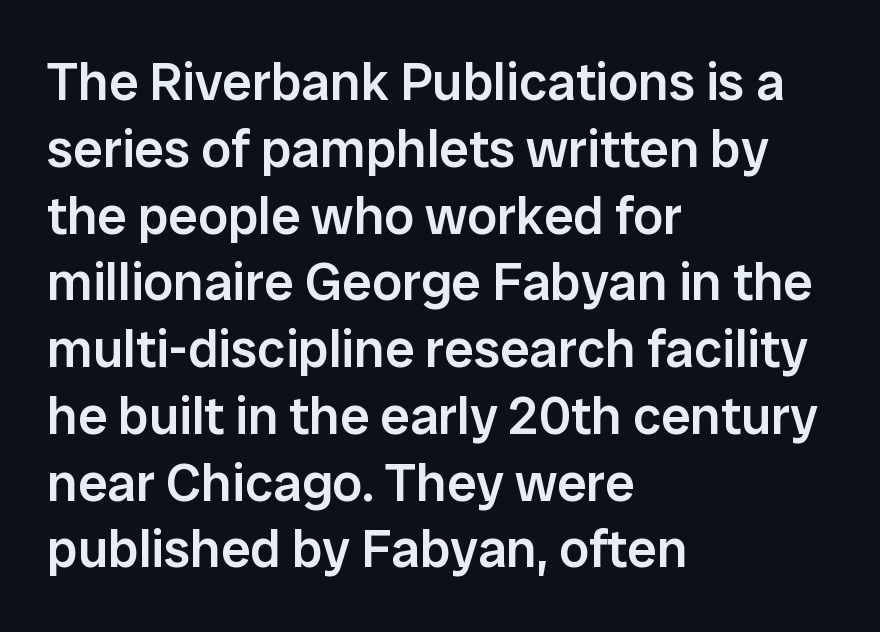
{"serif": "no", "italic": "no", "bold": "semi", "weight": "semibold", "width": "normal", "stroke_contrast": "low", "x_height": "medium", "monospaced": "no", "underline": "no", "align": "left", "line_spacing": "normal", "line_spacing_ratio": 1.26, "letter_spacing": "normal", "letter_spacing_em": 0.0, "glyph_px": 53}
